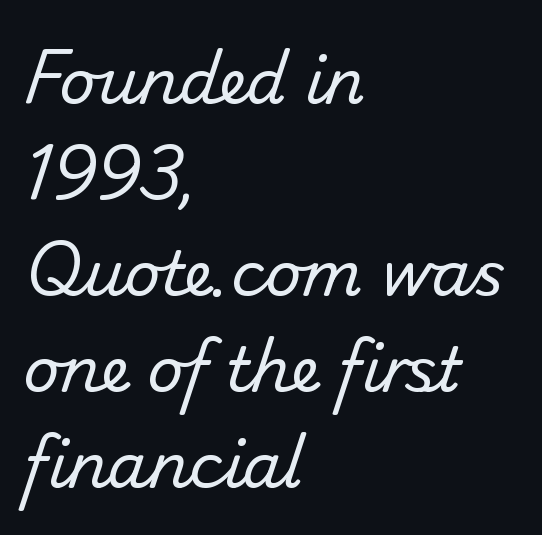
The image shows 62 px regular-weight sans-serif type; set left-aligned, normal line spacing (1.55x), normal letter spacing, not underlined; low stroke contrast and a small x-height.
